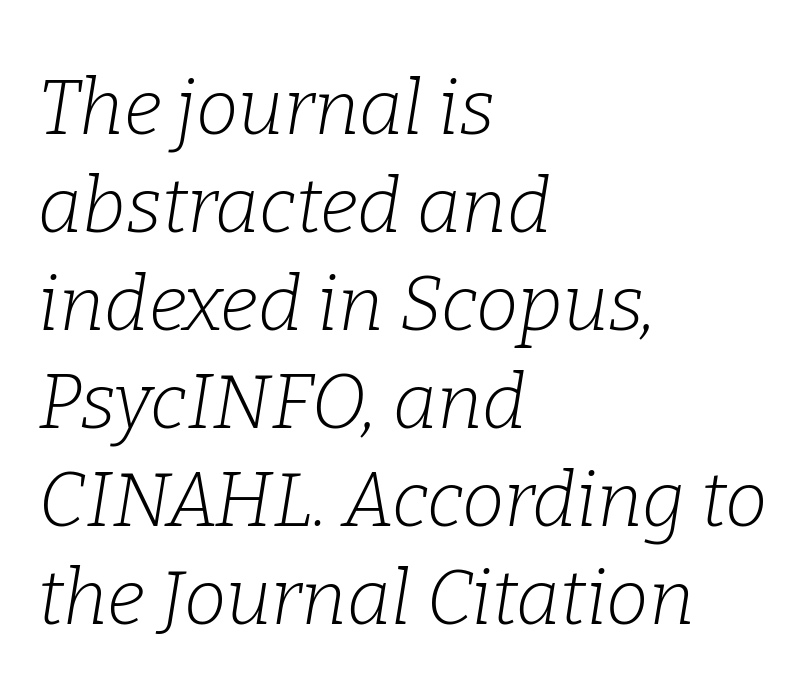
{"serif": "yes", "italic": "yes", "lean": "right", "slant_degrees": 9, "bold": "no", "weight": "light", "width": "normal", "stroke_contrast": "low", "x_height": "medium", "monospaced": "no", "underline": "no", "align": "left", "line_spacing": "normal", "line_spacing_ratio": 1.29, "letter_spacing": "normal", "letter_spacing_em": 0.0, "glyph_px": 76}
